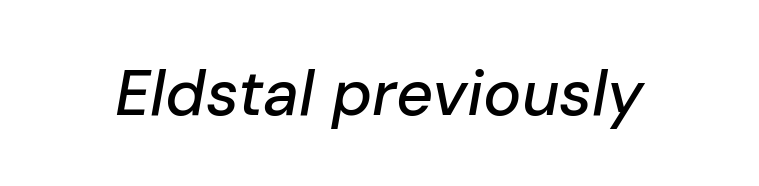
The image shows 64 px text type, italic (leaning right); set normal letter spacing, not underlined; low stroke contrast and a medium x-height.
